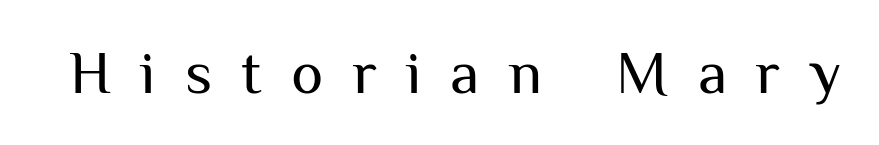
{"serif": "no", "italic": "no", "bold": "no", "weight": "regular", "width": "normal", "stroke_contrast": "medium", "x_height": "medium", "monospaced": "no", "underline": "no", "letter_spacing": "wide", "letter_spacing_em": 0.48, "glyph_px": 61}
